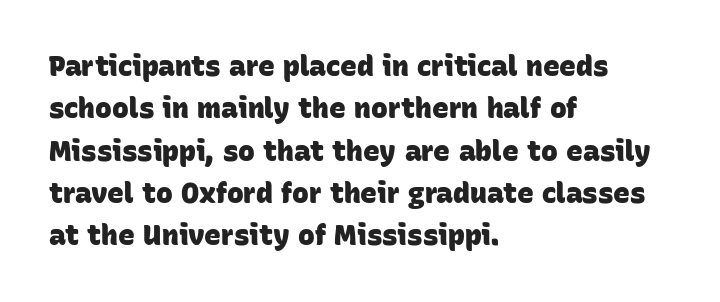
{"serif": "no", "bold": "yes", "weight": "heavy", "width": "normal", "stroke_contrast": "low", "x_height": "large", "monospaced": "no", "underline": "no", "align": "left", "line_spacing": "normal", "line_spacing_ratio": 1.51, "letter_spacing": "normal", "letter_spacing_em": 0.0, "glyph_px": 28}
